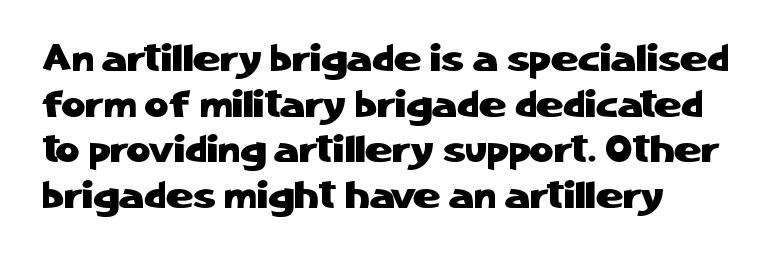
Rule under the text: the space is simply empty. Letter spacing: default. This sample uses an upright cut, with every glyph sitting square on the baseline. Classification — sans serif. You could not count columns in this text — the font is proportionally spaced.
